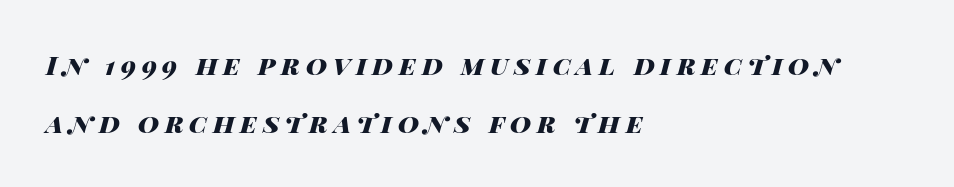
Strokes here are thick enough to call this a true bold. The horizontal fit of the characters is loose and conspicuously gappy. The passage shown stacks its lines with a broad gap. This sample is left-justified, so line endings fall wherever the words run out.
